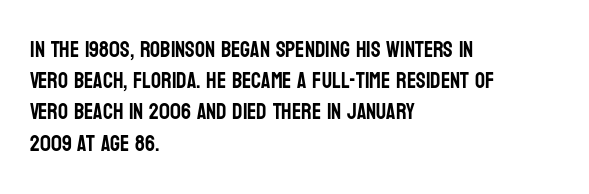
Nope, not italic — everything's standing straight. You could call the tracking neutral — neither tight nor loose. Descenders hang freely into open space. Vertical spacing — default. The compositor pushed each line to the left boundary.
